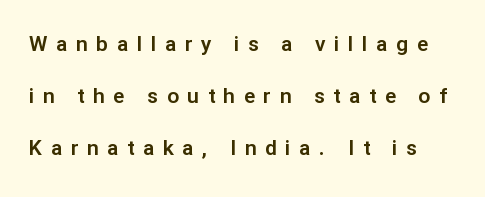
{"italic": "no", "underline": "no", "line_spacing": "loose", "line_spacing_ratio": 2.48, "letter_spacing": "wide", "letter_spacing_em": 0.41, "glyph_px": 21}
